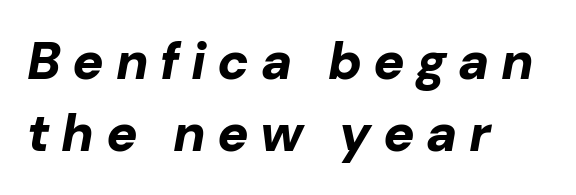
The image shows 52 px bold type, italic (leaning right); set left-aligned, normal line spacing (1.38x), unusually wide letter spacing (+0.22 em), not underlined; low stroke contrast and a medium x-height.
